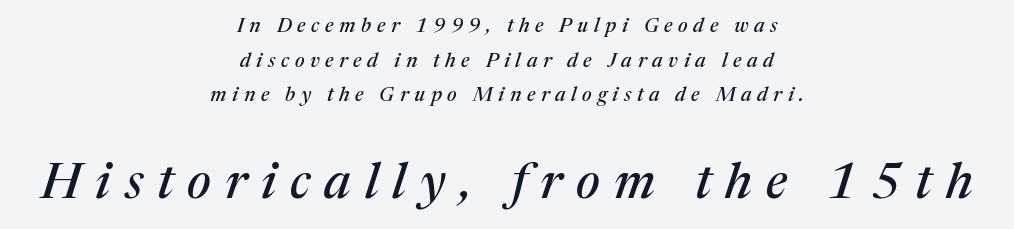
The image shows 50 px serif type, italic (leaning right); set centered, line spacing 1.73x, unusually wide letter spacing (+0.28 em), not underlined; the second (bottom) block is 2.5x larger; medium stroke contrast and a medium x-height.
